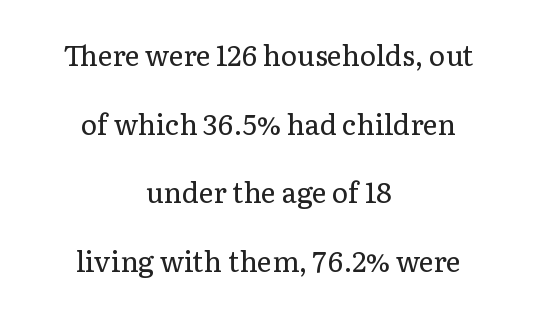
Q: Is the text bold? A: No.
Q: Is the text italic (slanted)? A: No, it is upright.
Q: Is the typeface a serif or a sans-serif typeface? A: Serif.
Q: Is the text underlined? A: No.
Q: How is the paragraph aligned? A: Centered.
Q: Is the spacing between letters normal or unusually wide? A: Normal.
Q: Is the spacing between lines tight, normal or loose? A: Loose.
Q: Width (condensed, normal, or wide)? A: Normal.
Q: Stroke contrast? A: Low.
Q: x-height? A: Medium.
Q: Monospaced? A: No.
